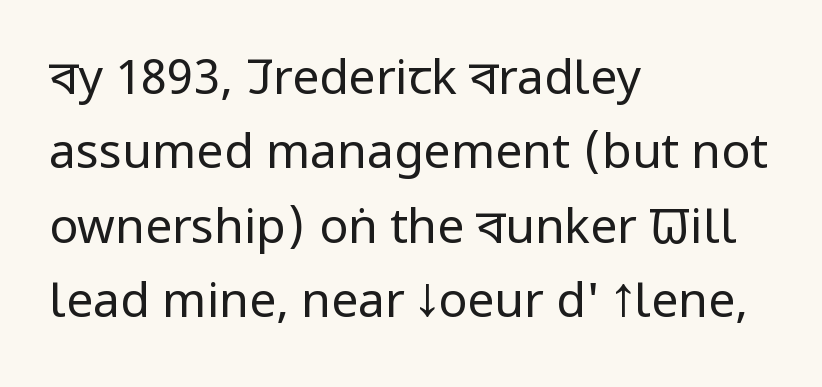
{"serif": "no", "italic": "no", "bold": "no", "weight": "regular", "width": "condensed", "stroke_contrast": "low", "x_height": "large", "monospaced": "no", "underline": "no", "align": "left", "line_spacing": "normal", "line_spacing_ratio": 1.55, "letter_spacing": "normal", "letter_spacing_em": 0.0, "glyph_px": 48}
